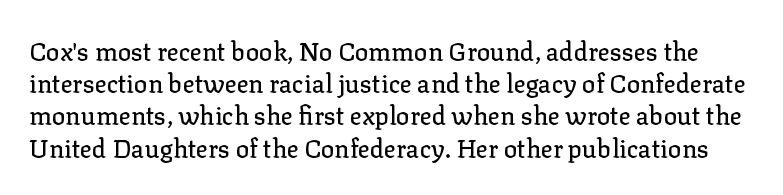
{"italic": "no", "underline": "no", "line_spacing": "normal", "line_spacing_ratio": 1.29, "letter_spacing": "normal", "letter_spacing_em": 0.0, "glyph_px": 25}
